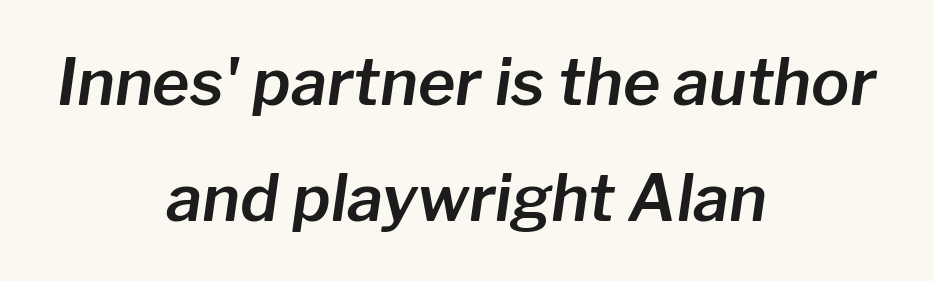
Horizontal alignment here is central, giving a formal, balanced look. Would a proofreader flag this as italicized? Yes. Descenders hang freely into open space. The face used here is rendered with its standard letterfit.
